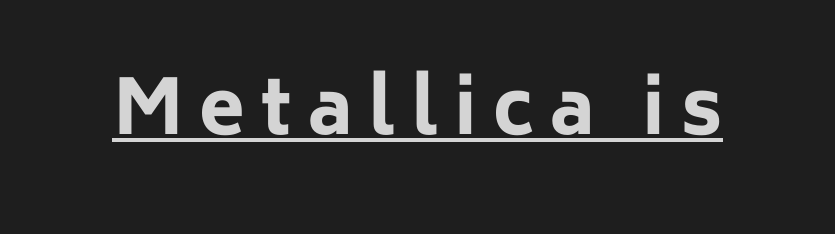
The glyphs are accompanied by a horizontal stroke just below them. Short note: letters widely spaced. Every letter is thick-stroked: bold, no question. These lines are rendered in a variable-pitch font.
